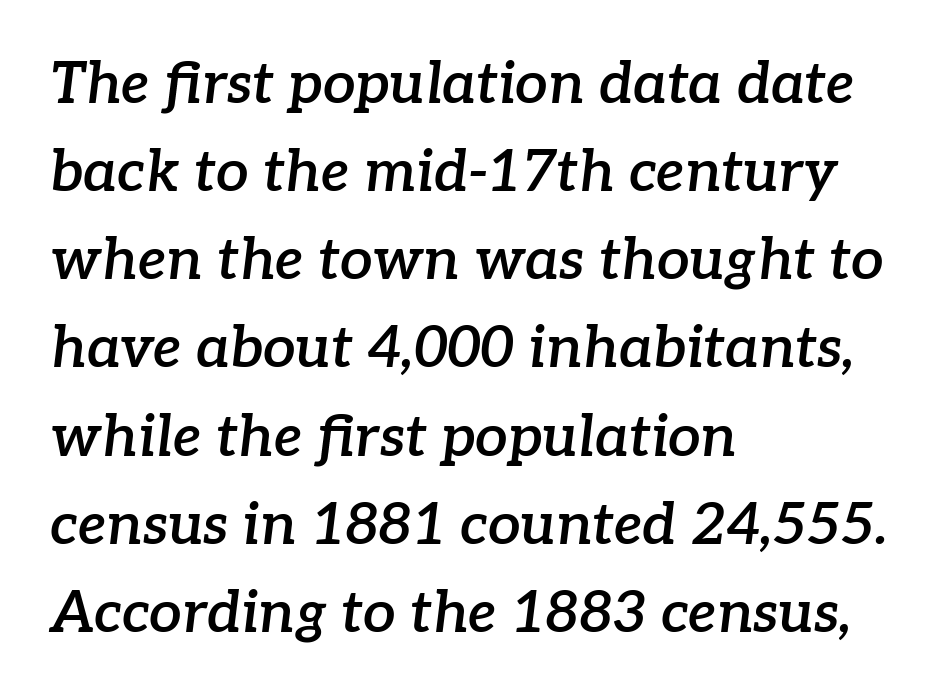
The image shows 58 px semibold serif type, italic (leaning right); set left-aligned, normal line spacing (1.52x), normal letter spacing, not underlined; low stroke contrast and a medium x-height.
